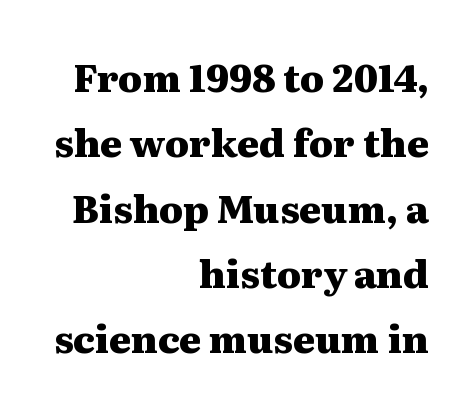
The image shows 38 px heavy, wide serif type, upright; set right-aligned, line spacing 1.72x, normal letter spacing, not underlined; medium stroke contrast and a medium x-height.
